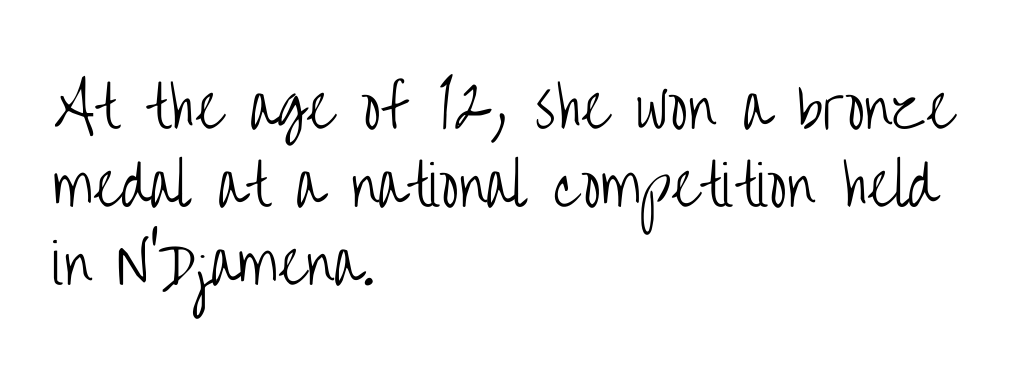
The passage shown is not underscored anywhere. If you drew a ruler down the left edge, every line would touch it. Spacing between characters is what you'd get straight out of the box. A typesetter would call this leading conventional body-copy spacing. In terms of posture, this sample is upright. A quiet, ordinary-to-light weight characterises the typeface.
